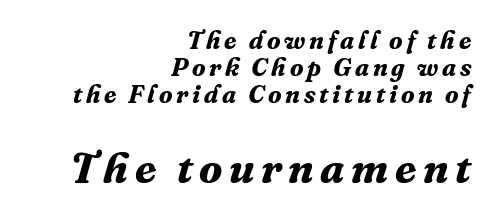
{"serif": "yes", "italic": "yes", "lean": "right", "slant_degrees": 16, "bold": "yes", "weight": "bold", "width": "normal", "stroke_contrast": "medium", "x_height": "medium", "monospaced": "no", "underline": "no", "align": "right", "line_spacing": "tight", "line_spacing_ratio": 1.09, "larger_block": "second", "size_ratio": 1.72, "glyph_px": 43}
